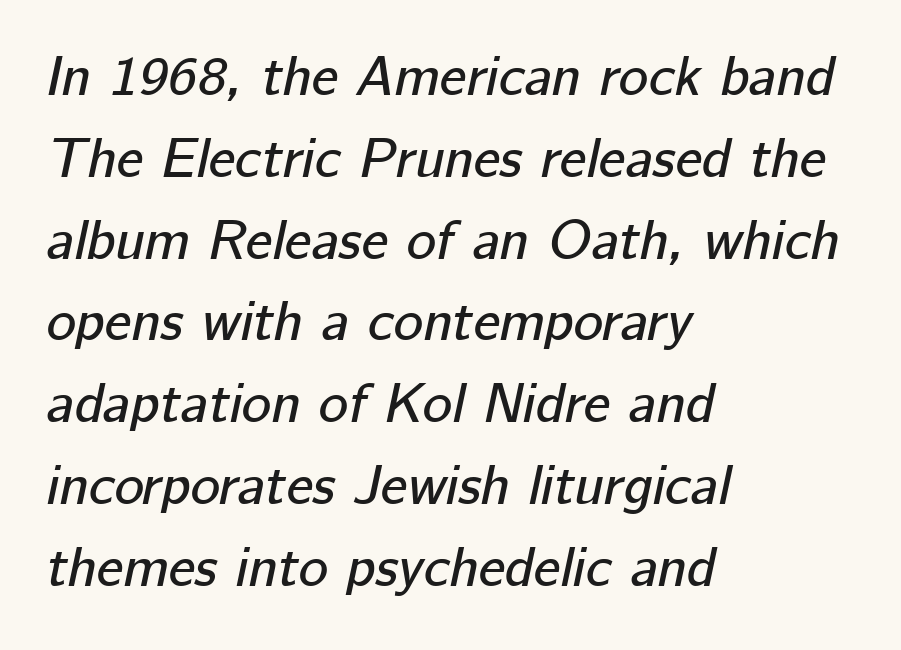
Words float on clear page, feet unadorned. These lines sit exactly where default settings would place them. The horizontal fit of the characters is conventional and even. Slanted lettering throughout. Typeset ragged right — the left edge is the straight one. Proportional: the letters do not fall into vertical columns.
